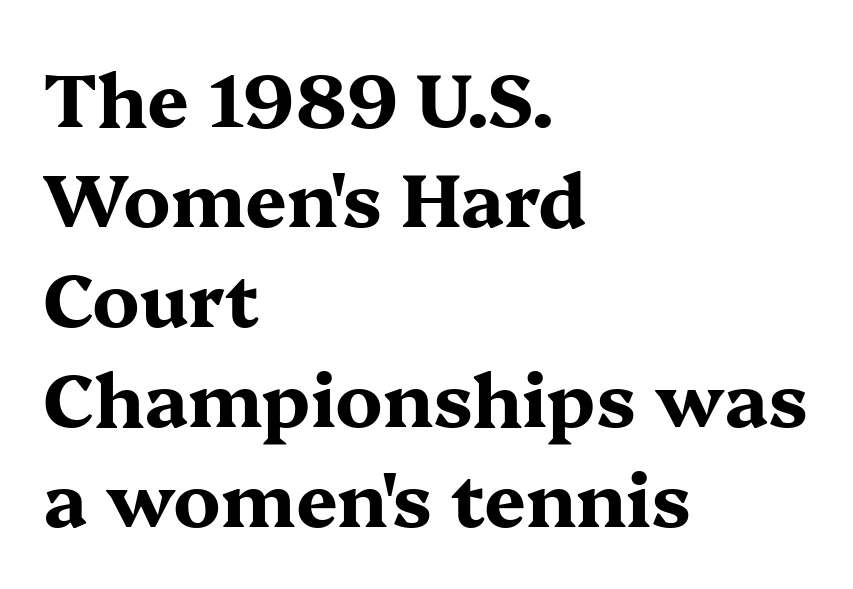
The image shows 74 px bold, wide serif type, upright; set left-aligned, normal line spacing (1.35x), normal letter spacing, not underlined; medium stroke contrast and a medium x-height.
